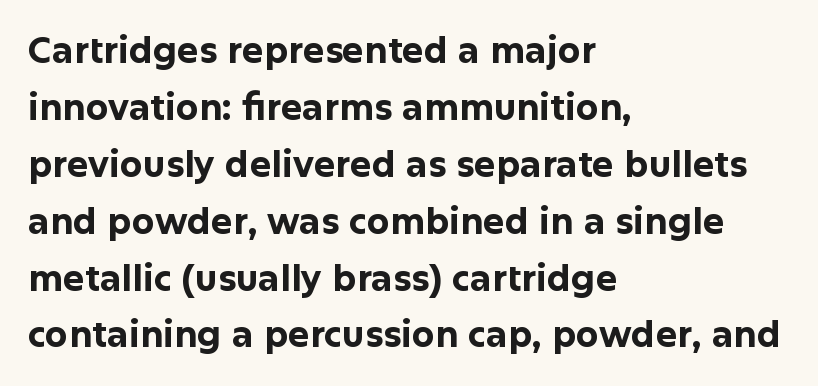
It's the straight-up-and-down kind of type. The strip under each line holds only bare page. The text was rendered using a sans face with plain stroke endings. The line texture is even and compact thanks to regular tracking. Stroke thickness is high; the sample reads as a true bold.
